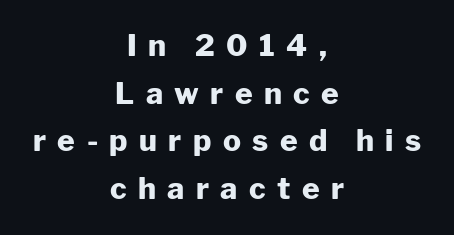
Bare-footed words on every line. A full-strength bold gives these letters their thick strokes. A typesetter would call this proportional, since set widths differ per character. A typesetter would call this leading conventional body-copy spacing.
